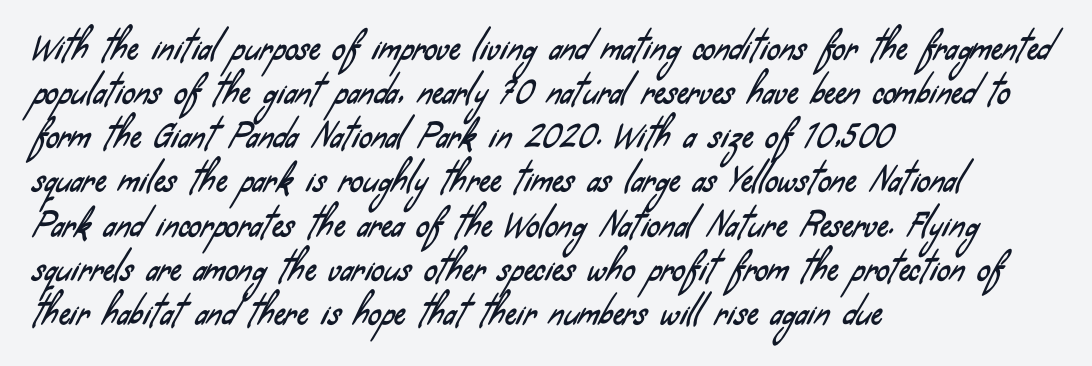
Q: Is the typeface a serif or a sans-serif typeface? A: Sans-serif.
Q: Is the text underlined? A: No.
Q: How is the paragraph aligned? A: Left-aligned.
Q: Is the spacing between letters normal or unusually wide? A: Normal.
Q: Is the spacing between lines tight, normal or loose? A: Normal.
Q: Width (condensed, normal, or wide)? A: Condensed.
Q: Stroke contrast? A: Low.
Q: x-height? A: Small.
Q: Monospaced? A: No.
